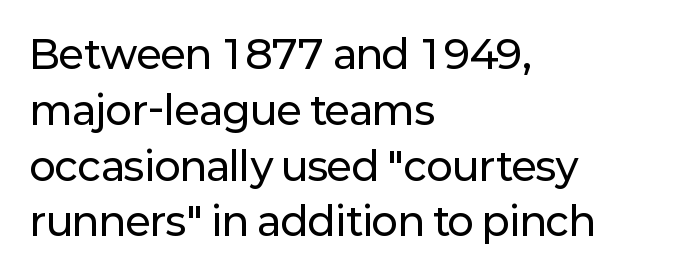
{"serif": "no", "italic": "no", "width": "normal", "stroke_contrast": "low", "x_height": "medium", "monospaced": "no", "underline": "no", "align": "left", "line_spacing": "normal", "line_spacing_ratio": 1.43, "letter_spacing": "normal", "letter_spacing_em": 0.0, "glyph_px": 39}
